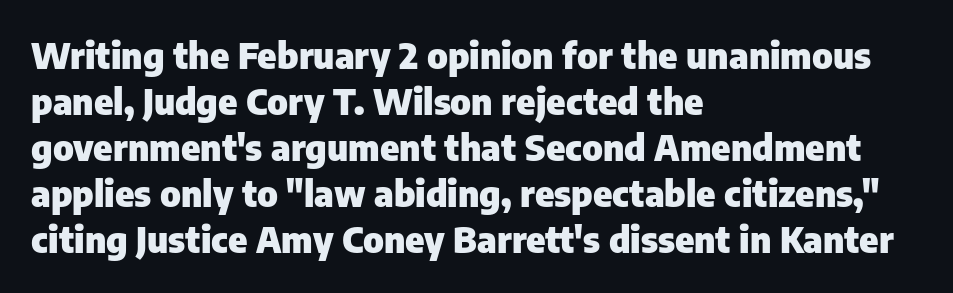
Q: Is the text bold? A: Yes.
Q: Is the text italic (slanted)? A: No, it is upright.
Q: Is the typeface a serif or a sans-serif typeface? A: Sans-serif.
Q: Is the text underlined? A: No.
Q: How is the paragraph aligned? A: Left-aligned.
Q: Is the spacing between letters normal or unusually wide? A: Normal.
Q: Is the spacing between lines tight, normal or loose? A: Normal.
Q: Width (condensed, normal, or wide)? A: Normal.
Q: Stroke contrast? A: Low.
Q: x-height? A: Medium.
Q: Monospaced? A: No.
